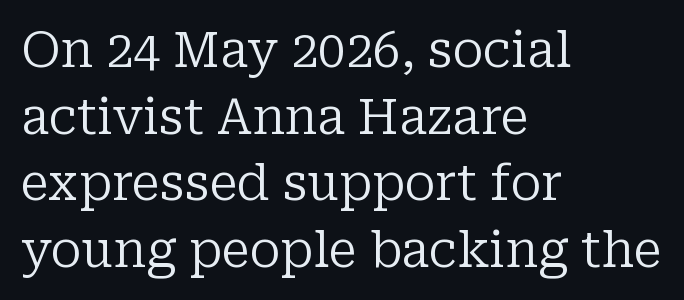
Visually the block forms a straight wall on the left and a jagged coastline on the right. Is the type heavy? It reads as light-to-regular instead. The words here are not underlined. Look at the tracking — it's just the regular setting, nothing added. Reading down the column, the eye jumps a familiar distance to each next line.
